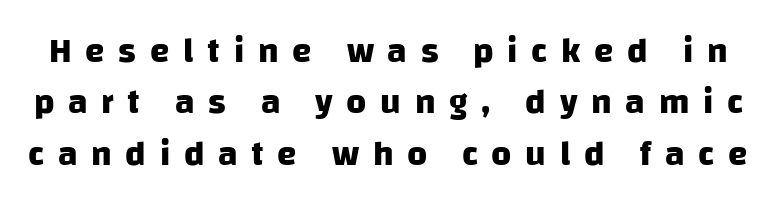
Strong, thick strokes mark this as bold type. The horizontal fit of the characters is loose and conspicuously gappy. This sample keeps an unexceptional amount of space between lines. Is this a fixed-width face? No — the glyphs have proportional, varying widths. Rule under the text: the space is simply empty. Serifs: no, the terminals of the letterforms are clean.
